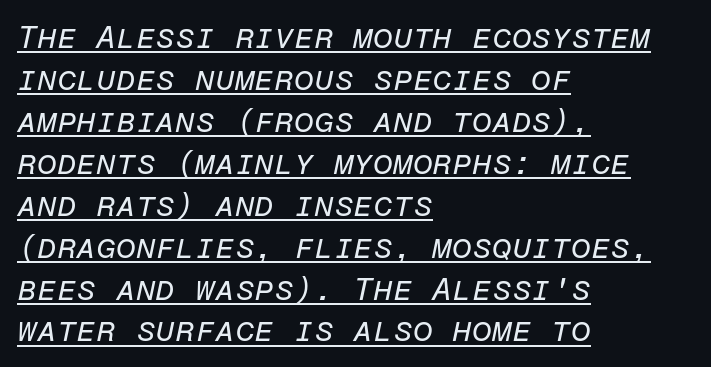
Caption: standard tracking, unaltered. The typesetting does not lean heavy: it is not bold. Alignment: flush left. Note the uniform advance width — an 'i' takes as much space as an 'm'. A typesetter would mark this as italic. Line spacing here is normal.
